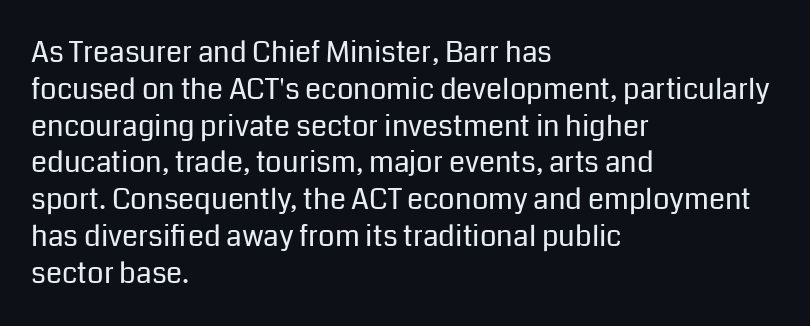
The image shows 29 px regular-weight sans-serif type, upright; set left-aligned, normal line spacing (1.27x), normal letter spacing, not underlined; low stroke contrast and a medium x-height.
